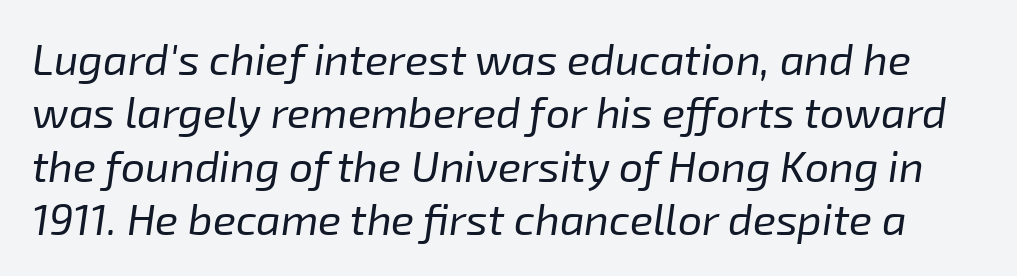
The image shows 43 px regular-weight type, italic (leaning right); set line spacing 1.24x, normal letter spacing, not underlined; low stroke contrast and a medium x-height.
